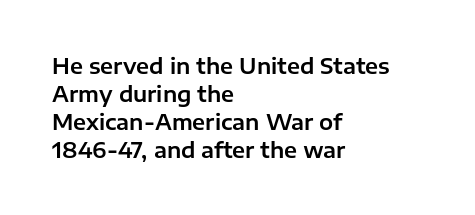
Q: Is the text italic (slanted)? A: No, it is upright.
Q: Is the text underlined? A: No.
Q: How is the paragraph aligned? A: Left-aligned.
Q: Is the spacing between letters normal or unusually wide? A: Normal.
Q: Is the spacing between lines tight, normal or loose? A: Normal.
